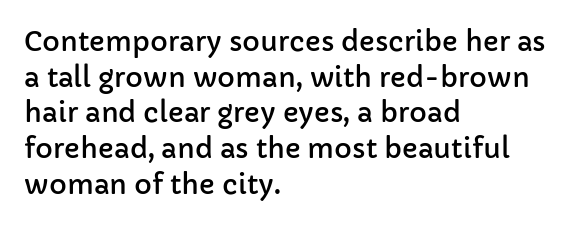
Q: Is the text italic (slanted)? A: No, it is upright.
Q: Is the text underlined? A: No.
Q: How is the paragraph aligned? A: Left-aligned.
Q: Is the spacing between letters normal or unusually wide? A: Normal.
Q: Is the spacing between lines tight, normal or loose? A: Normal.
